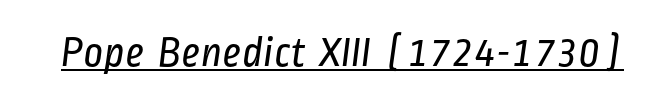
Q: Is the text bold? A: No.
Q: Is the typeface a serif or a sans-serif typeface? A: Sans-serif.
Q: Is the text underlined? A: Yes.
Q: Is the spacing between letters normal or unusually wide? A: Normal.
Q: Width (condensed, normal, or wide)? A: Condensed.
Q: Stroke contrast? A: Low.
Q: x-height? A: Medium.
Q: Monospaced? A: No.
